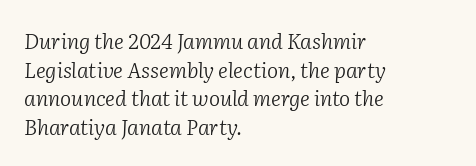
{"italic": "yes", "lean": "right", "slant_degrees": 2, "bold": "no", "underline": "no", "align": "left", "line_spacing": "normal", "line_spacing_ratio": 1.36, "letter_spacing": "normal", "letter_spacing_em": 0.0, "glyph_px": 21}
